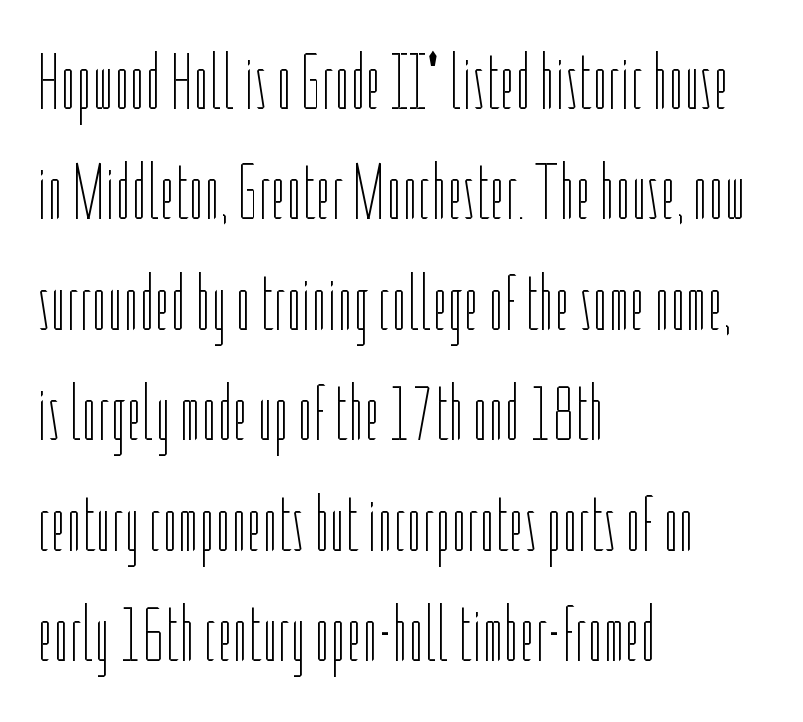
Q: Is the text bold? A: No.
Q: Is the text italic (slanted)? A: No, it is upright.
Q: Is the text underlined? A: No.
Q: How is the paragraph aligned? A: Left-aligned.
Q: Is the spacing between letters normal or unusually wide? A: Normal.
Q: Is the spacing between lines tight, normal or loose? A: Normal.
Q: Width (condensed, normal, or wide)? A: Condensed.
Q: Stroke contrast? A: Low.
Q: x-height? A: Medium.
Q: Monospaced? A: No.
